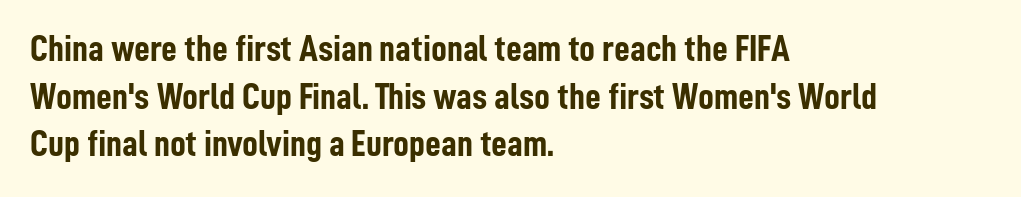
A student would call this left alignment; a typographer would say flush left, rag right. Type style note: lacks serifs. Here the designer chose a conventional face with non-uniform glyph widths. These lines keep a tight, regular rhythm from letter to letter. The face used here has the dense, thick strokes of a bold.
